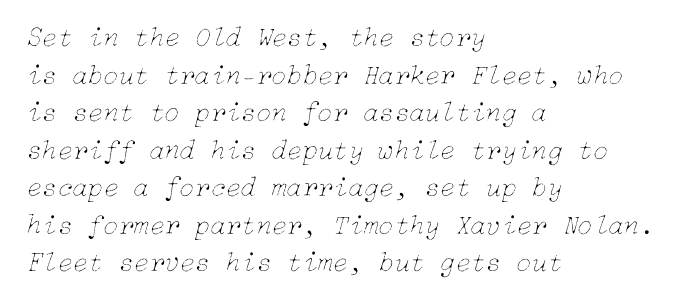
Q: Is the text bold? A: No.
Q: Is the text italic (slanted)? A: Yes, it leans right by about 15 degrees.
Q: Is the text underlined? A: No.
Q: How is the paragraph aligned? A: Left-aligned.
Q: Is the spacing between letters normal or unusually wide? A: Normal.
Q: Is the spacing between lines tight, normal or loose? A: Normal.
Q: Width (condensed, normal, or wide)? A: Normal.
Q: Stroke contrast? A: Low.
Q: x-height? A: Medium.
